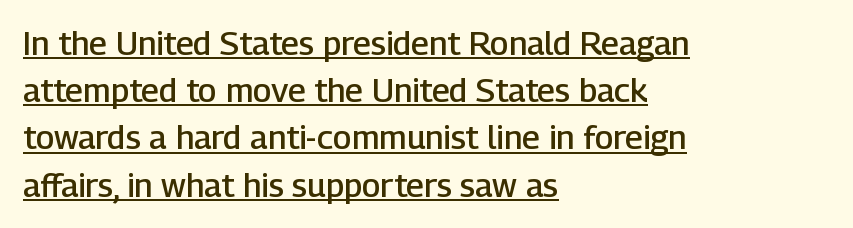
The image shows 33 px semibold sans-serif type, upright; set left-aligned, normal line spacing (1.43x), normal letter spacing, underlined; low stroke contrast and a medium x-height.
